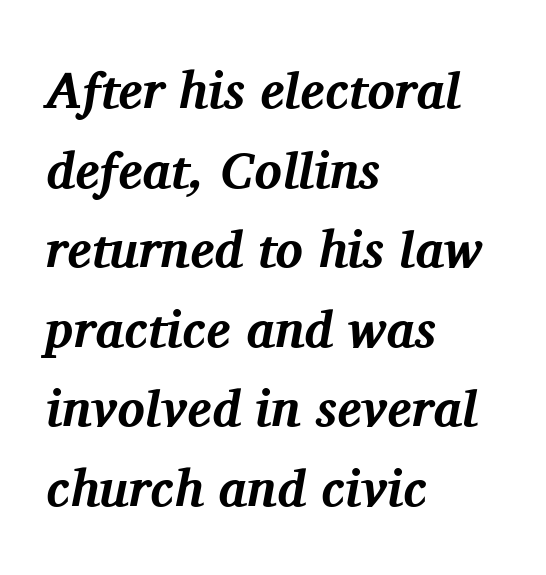
Q: Is the text bold? A: Yes.
Q: Is the text italic (slanted)? A: Yes, it leans right by about 11 degrees.
Q: Is the typeface a serif or a sans-serif typeface? A: Serif.
Q: Is the text underlined? A: No.
Q: How is the paragraph aligned? A: Left-aligned.
Q: Is the spacing between letters normal or unusually wide? A: Normal.
Q: Is the spacing between lines tight, normal or loose? A: Normal.
Q: Width (condensed, normal, or wide)? A: Normal.
Q: Stroke contrast? A: Medium.
Q: x-height? A: Medium.
Q: Monospaced? A: No.
